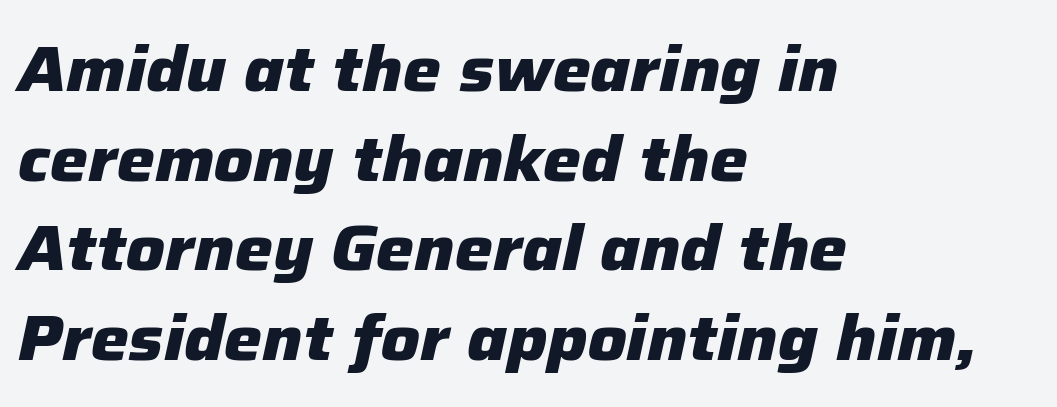
The image shows 64 px heavy type, italic (leaning right); set left-aligned, normal line spacing (1.4x), normal letter spacing, not underlined; low stroke contrast and a medium x-height.
